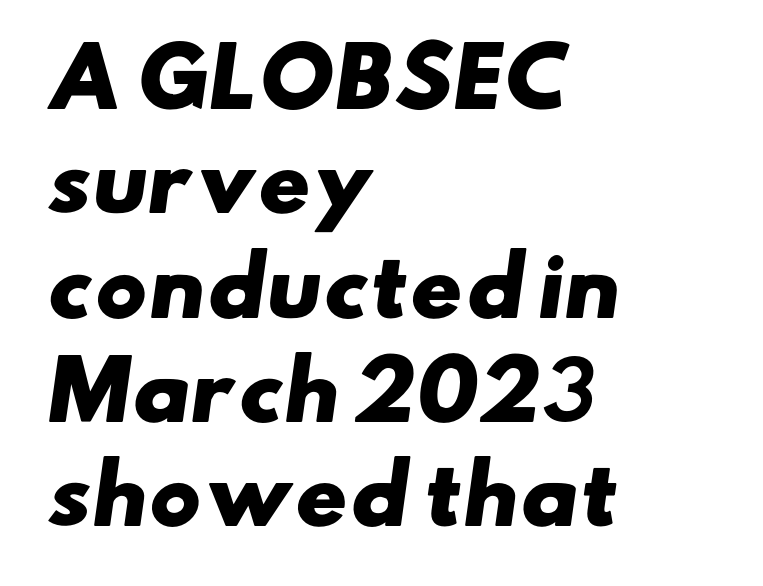
{"serif": "no", "bold": "yes", "weight": "heavy", "width": "wide", "stroke_contrast": "low", "x_height": "small", "monospaced": "no", "underline": "no", "align": "left", "line_spacing": "normal", "line_spacing_ratio": 1.32, "letter_spacing": "normal", "letter_spacing_em": 0.0, "glyph_px": 79}
